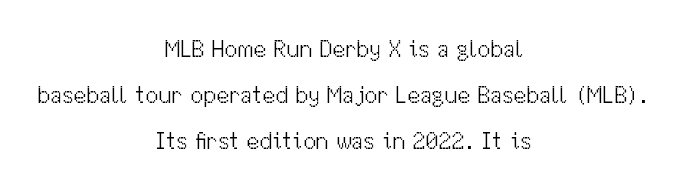
Q: Is the text bold? A: No.
Q: Is the text italic (slanted)? A: No, it is upright.
Q: Is the text underlined? A: No.
Q: How is the paragraph aligned? A: Centered.
Q: Is the spacing between letters normal or unusually wide? A: Normal.
Q: Is the spacing between lines tight, normal or loose? A: Loose.
